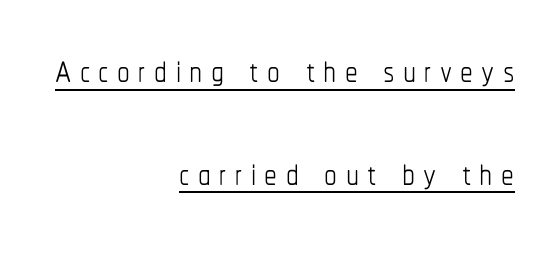
Posture: straight, roman, zero tilt. The sample's only ornament is a line tracing under the words. Stroke mass is kept to a normal reading level or below. Varying glyph widths throughout — classic text-font behaviour. Regarding leading, the lines here are spaced well apart. All the whitespace from short lines collects on the left.
